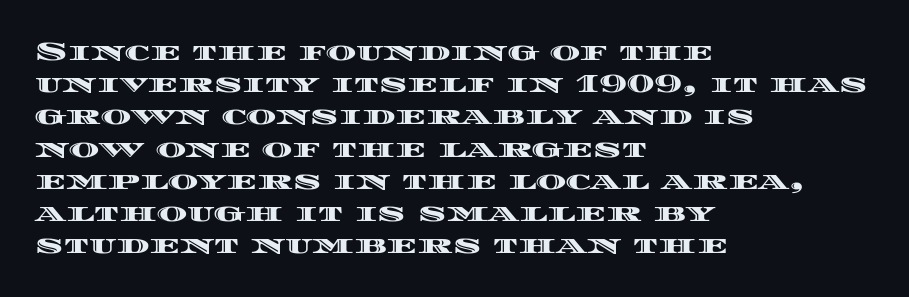
You could call the tracking neutral — neither tight nor loose. Posture: upright roman. Which margin do the lines hug? The left one — the right edge is uneven. Decoration check: the copy has no underline.
